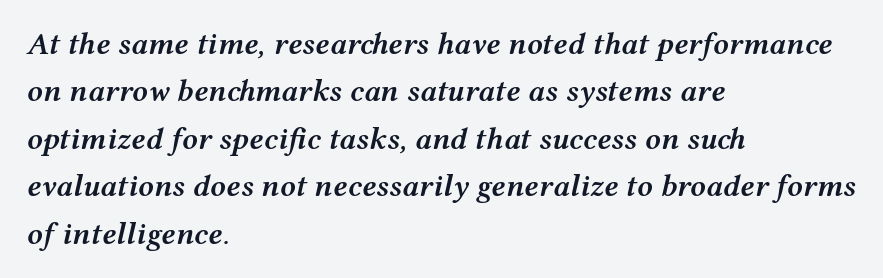
{"italic": "yes", "lean": "right", "slant_degrees": 12, "bold": "semi", "weight": "semibold", "width": "wide", "stroke_contrast": "medium", "x_height": "medium", "monospaced": "no", "underline": "no", "align": "left", "line_spacing": "normal", "line_spacing_ratio": 1.53, "letter_spacing": "normal", "letter_spacing_em": 0.0, "glyph_px": 31}
